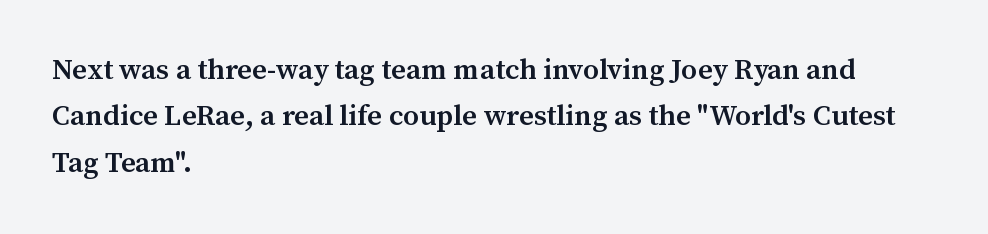
{"serif": "yes", "italic": "no", "bold": "semi", "weight": "semibold", "width": "normal", "stroke_contrast": "medium", "x_height": "medium", "monospaced": "no", "underline": "no", "align": "left", "line_spacing": "normal", "line_spacing_ratio": 1.6, "letter_spacing": "normal", "letter_spacing_em": 0.0, "glyph_px": 29}
